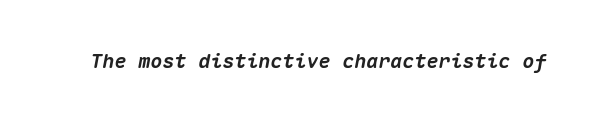
The image shows 20 px bold type, italic (leaning right); set normal letter spacing, not underlined.
